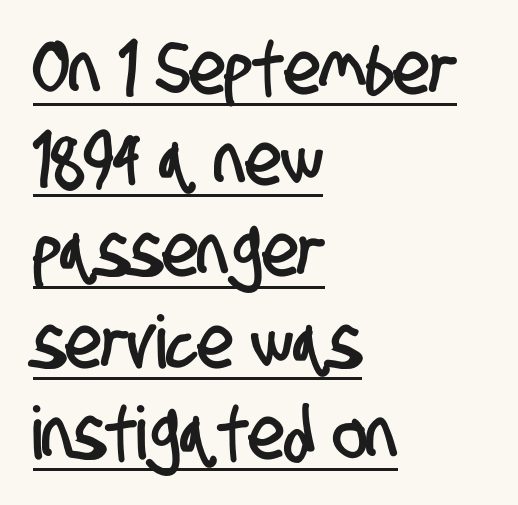
The image shows 73 px condensed sans-serif type; set left-aligned, normal line spacing (1.25x), normal letter spacing, underlined; low stroke contrast and a large x-height.
